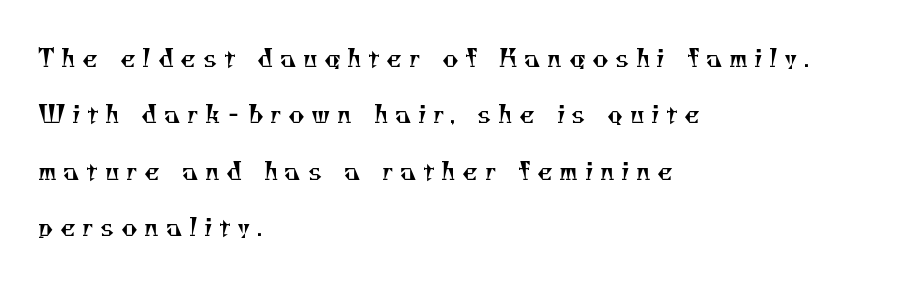
{"bold": "no", "underline": "no", "align": "left", "line_spacing": "loose", "line_spacing_ratio": 2.26, "letter_spacing": "wide", "letter_spacing_em": 0.26, "glyph_px": 25}
